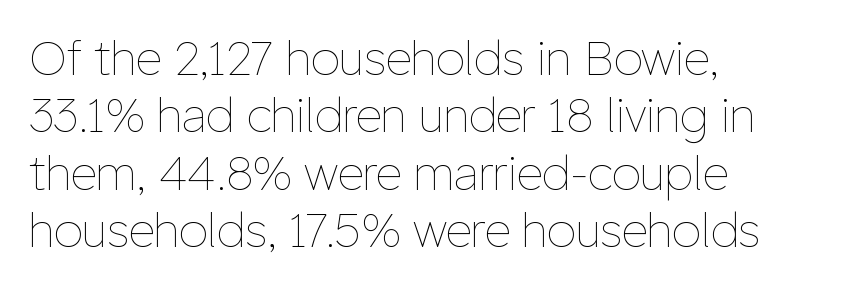
{"italic": "no", "bold": "no", "weight": "thin", "width": "normal", "stroke_contrast": "low", "x_height": "medium", "monospaced": "no", "underline": "no", "align": "left", "line_spacing": "normal", "line_spacing_ratio": 1.25, "letter_spacing": "normal", "letter_spacing_em": 0.0, "glyph_px": 46}
